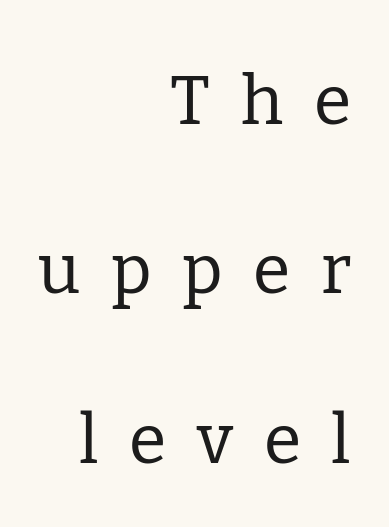
Q: Is the text bold? A: No.
Q: Is the text italic (slanted)? A: No, it is upright.
Q: Is the typeface a serif or a sans-serif typeface? A: Serif.
Q: Is the text underlined? A: No.
Q: How is the paragraph aligned? A: Right-aligned.
Q: Is the spacing between letters normal or unusually wide? A: Unusually wide.
Q: Is the spacing between lines tight, normal or loose? A: Loose.
Q: Width (condensed, normal, or wide)? A: Normal.
Q: Stroke contrast? A: Low.
Q: x-height? A: Medium.
Q: Monospaced? A: No.
